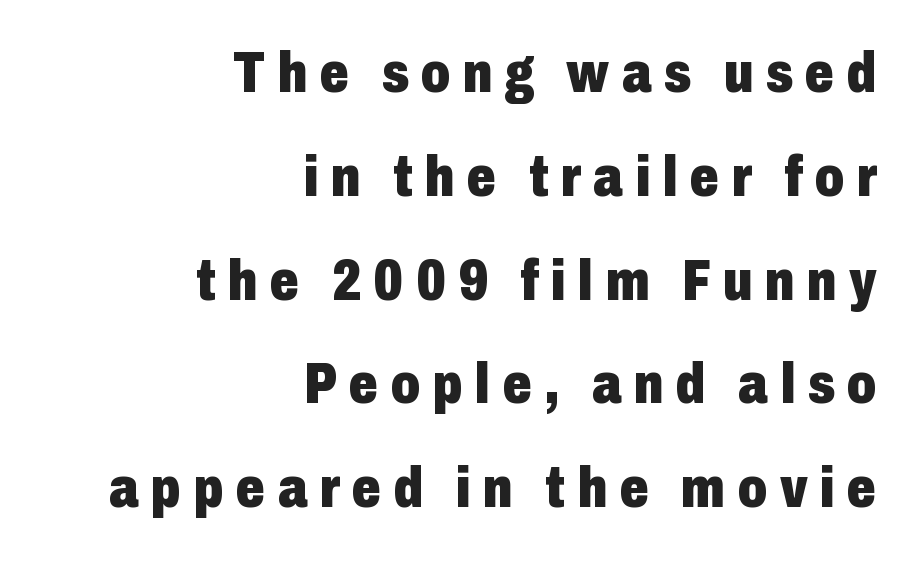
{"serif": "no", "italic": "no", "bold": "yes", "weight": "heavy", "width": "condensed", "stroke_contrast": "low", "x_height": "medium", "monospaced": "no", "underline": "no", "align": "right", "line_spacing_ratio": 1.79, "letter_spacing": "wide", "letter_spacing_em": 0.21, "glyph_px": 58}
